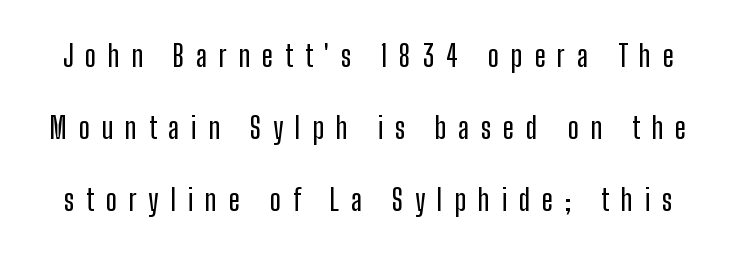
Inter-character spacing is expanded well beyond the font's built-in metrics. These lines were composed using upright roman letters. Grotesque or geometric, the face here clearly has no serifs. Think of a printed novel: that variable character pitch is what you see here.
